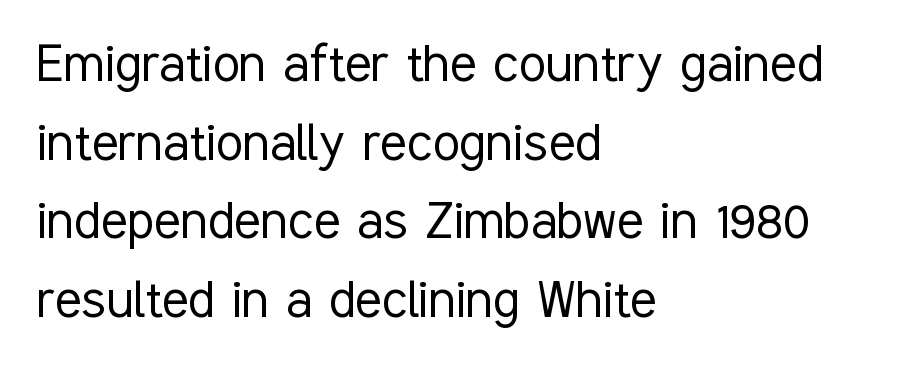
Q: Is the text bold? A: No.
Q: Is the text italic (slanted)? A: No, it is upright.
Q: Is the typeface a serif or a sans-serif typeface? A: Sans-serif.
Q: Is the text underlined? A: No.
Q: How is the paragraph aligned? A: Left-aligned.
Q: Is the spacing between letters normal or unusually wide? A: Normal.
Q: Is the spacing between lines tight, normal or loose? A: Normal.
Q: Width (condensed, normal, or wide)? A: Condensed.
Q: Stroke contrast? A: Low.
Q: x-height? A: Medium.
Q: Monospaced? A: No.
